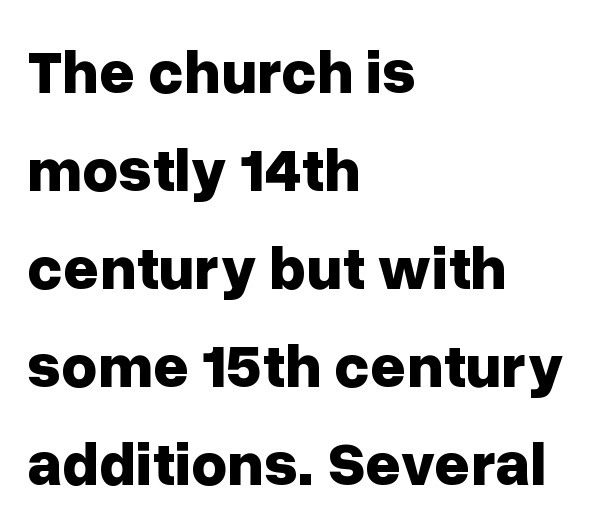
{"serif": "no", "italic": "no", "bold": "yes", "weight": "bold", "width": "normal", "stroke_contrast": "low", "x_height": "medium", "monospaced": "no", "underline": "no", "align": "left", "line_spacing": "normal", "line_spacing_ratio": 1.58, "letter_spacing": "normal", "letter_spacing_em": 0.0, "glyph_px": 62}
